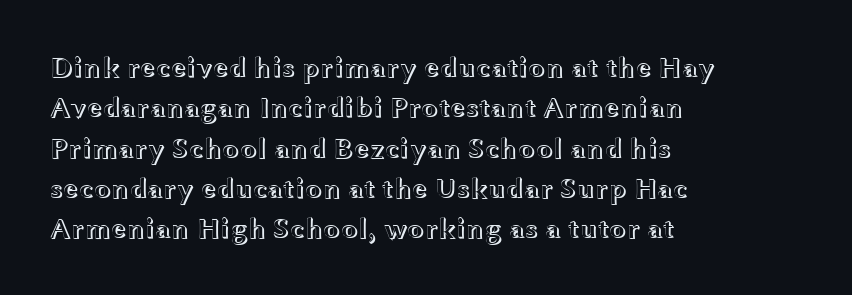
Q: Is the text italic (slanted)? A: No, it is upright.
Q: Is the text underlined? A: No.
Q: How is the paragraph aligned? A: Left-aligned.
Q: Is the spacing between letters normal or unusually wide? A: Normal.
Q: Is the spacing between lines tight, normal or loose? A: Normal.
Q: Width (condensed, normal, or wide)? A: Wide.
Q: x-height? A: Medium.
Q: Monospaced? A: No.
